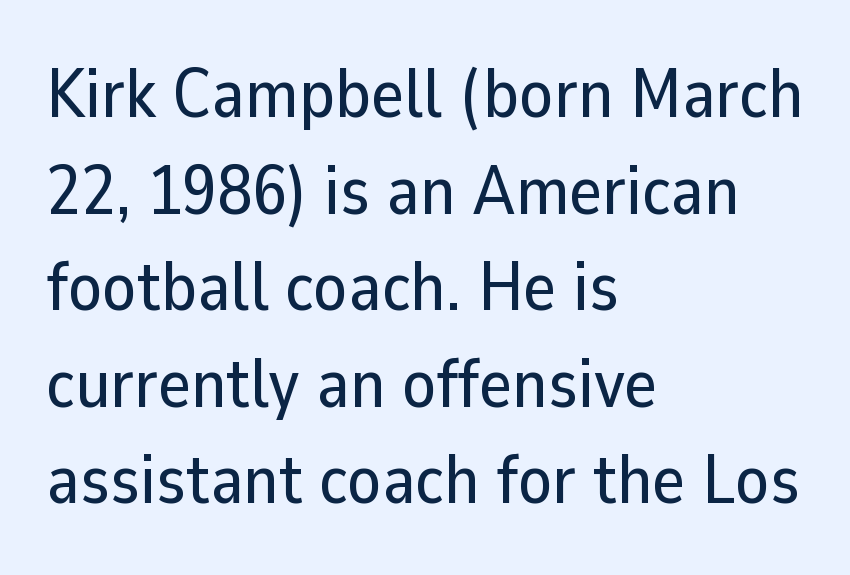
{"serif": "no", "italic": "no", "width": "normal", "stroke_contrast": "low", "x_height": "medium", "monospaced": "no", "underline": "no", "align": "left", "line_spacing": "normal", "line_spacing_ratio": 1.38, "letter_spacing": "normal", "letter_spacing_em": 0.0, "glyph_px": 70}
